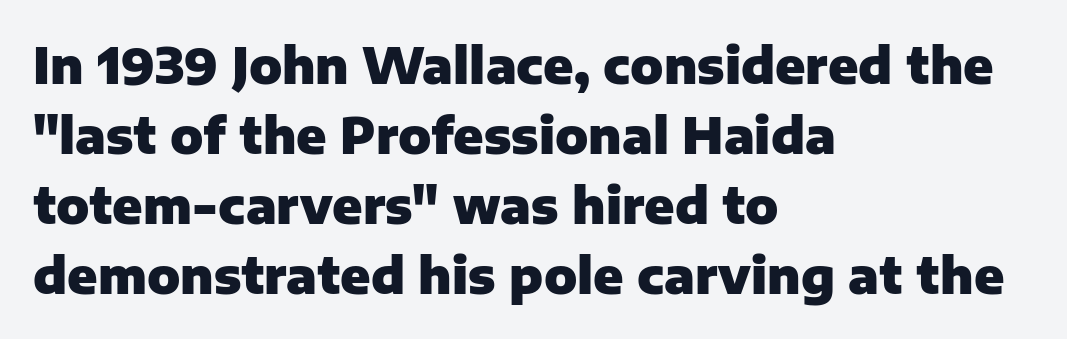
Every stem runs plumb, perpendicular to the baseline. No word sits above an underline. Typographic density is high because the face is bold. One glance says typical: line gaps are just what's usual. The rendering uses natural spacing where letterforms have individual widths.
